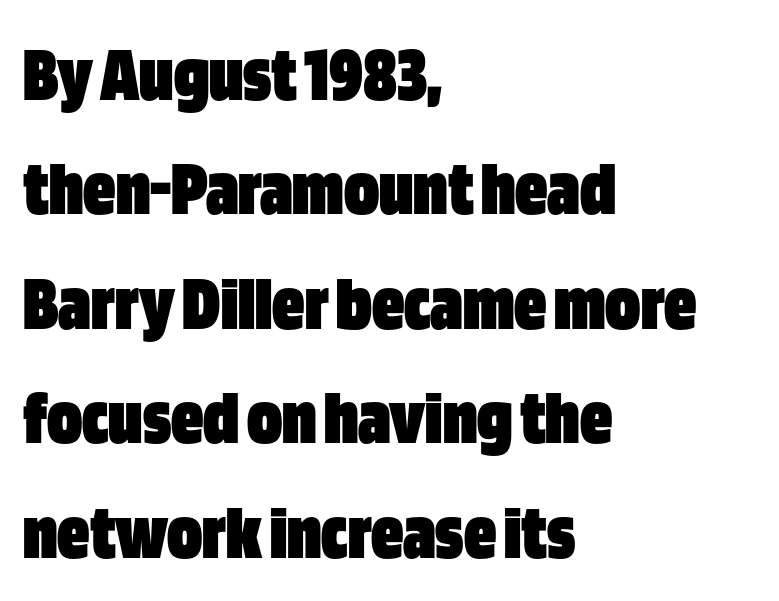
What kind of face is this? One without serifs — a sans. Caption: multi-line text, flush left, ragged right. Typesetter's note: full bold, strokes at maximum text heaviness. Character widths vary here, with narrow letters taking less room than wide ones. This sample uses plain, unmodified letter spacing.
